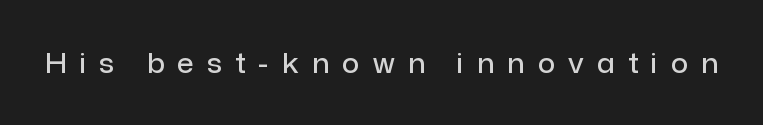
Q: Is the text bold? A: Semi-bold.
Q: Is the text italic (slanted)? A: No, it is upright.
Q: Is the text underlined? A: No.
Q: Is the spacing between letters normal or unusually wide? A: Unusually wide.
